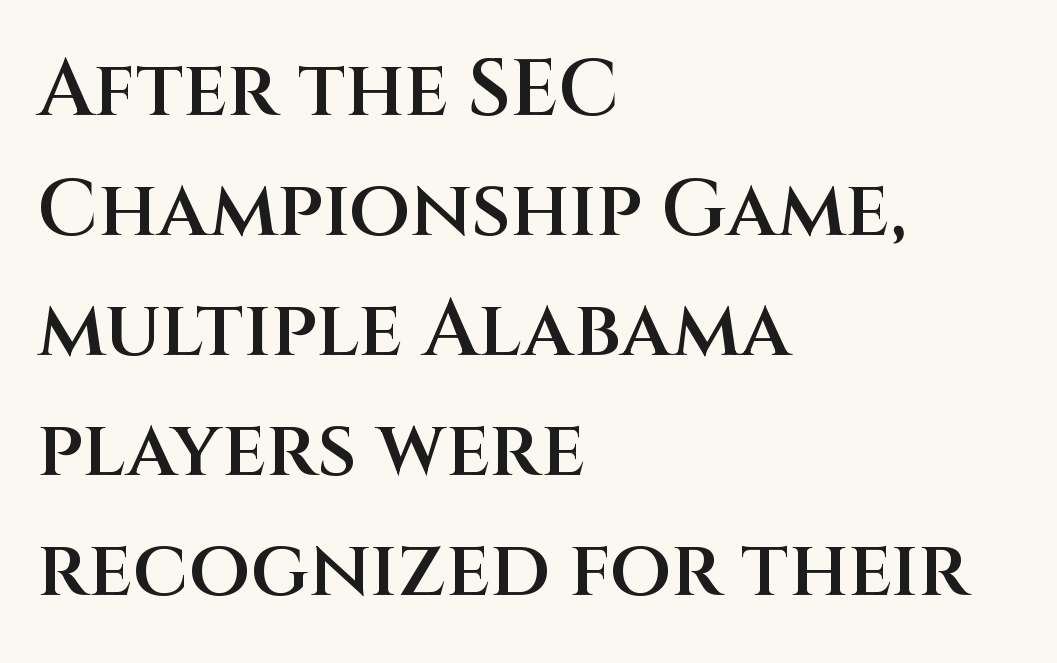
The image shows 79 px semibold sans-serif type, upright; set left-aligned, normal line spacing (1.52x), normal letter spacing, not underlined; medium stroke contrast and a large x-height.
